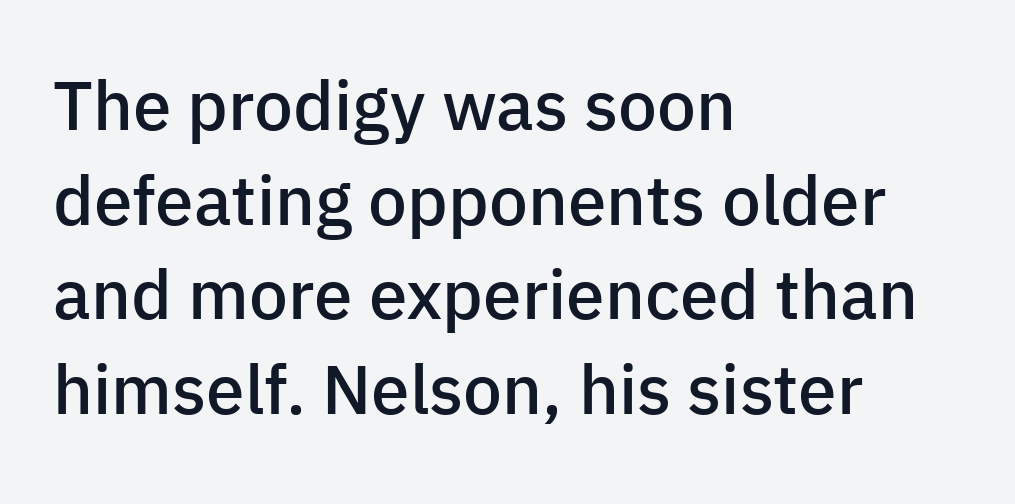
Students, this is semibold: more ink than regular, less than bold. Short and long lines alike share a common starting point at left. Here the designer chose a conventional face with non-uniform glyph widths. Between one letter and the next there's only the usual sliver of space. The glyphs are unaccompanied by any horizontal stroke below them.
